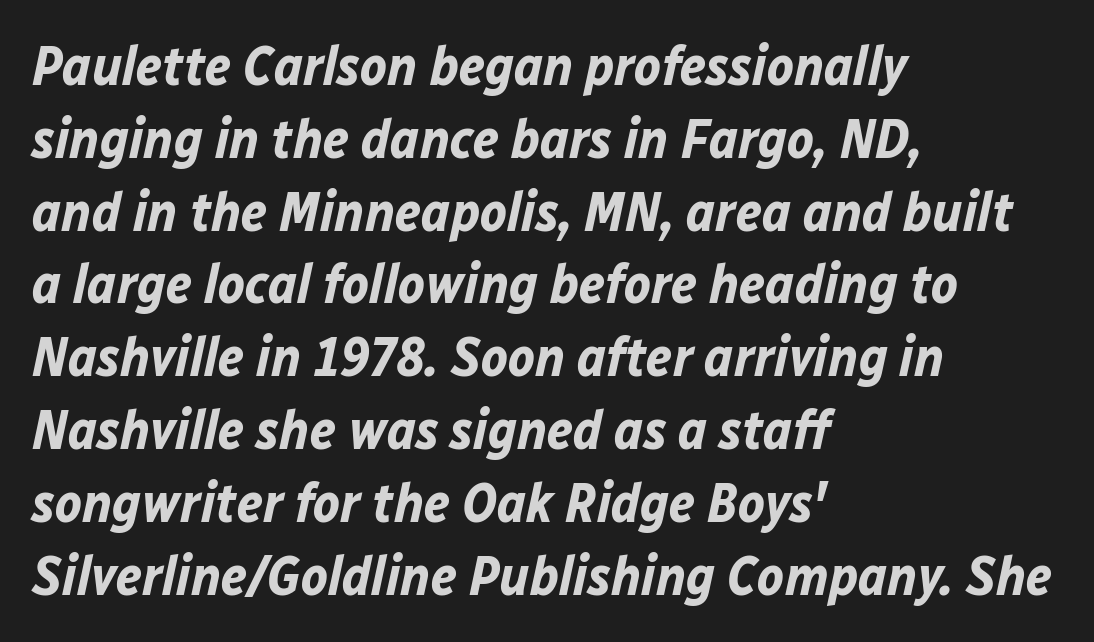
{"italic": "yes", "lean": "right", "slant_degrees": 12, "bold": "yes", "weight": "bold", "width": "normal", "stroke_contrast": "low", "x_height": "medium", "monospaced": "no", "underline": "no", "align": "left", "line_spacing": "normal", "line_spacing_ratio": 1.3, "letter_spacing": "normal", "letter_spacing_em": 0.0, "glyph_px": 56}
